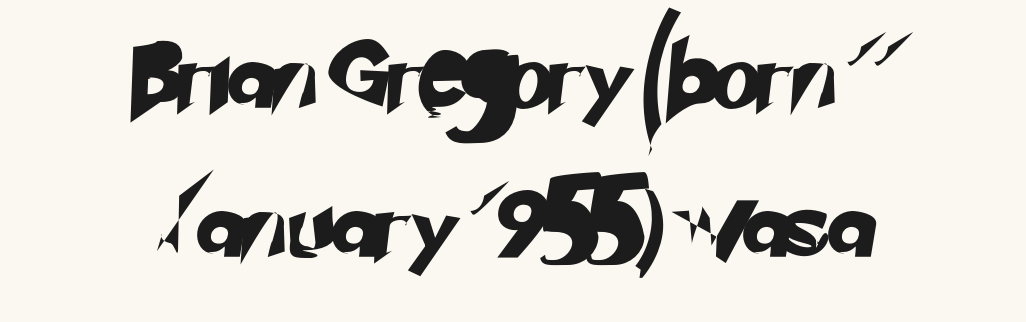
Q: Is the typeface a serif or a sans-serif typeface? A: Sans-serif.
Q: Is the text underlined? A: No.
Q: How is the paragraph aligned? A: Centered.
Q: Is the spacing between letters normal or unusually wide? A: Normal.
Q: Is the spacing between lines tight, normal or loose? A: Loose.
Q: Width (condensed, normal, or wide)? A: Normal.
Q: Stroke contrast? A: Low.
Q: x-height? A: Small.
Q: Monospaced? A: No.
